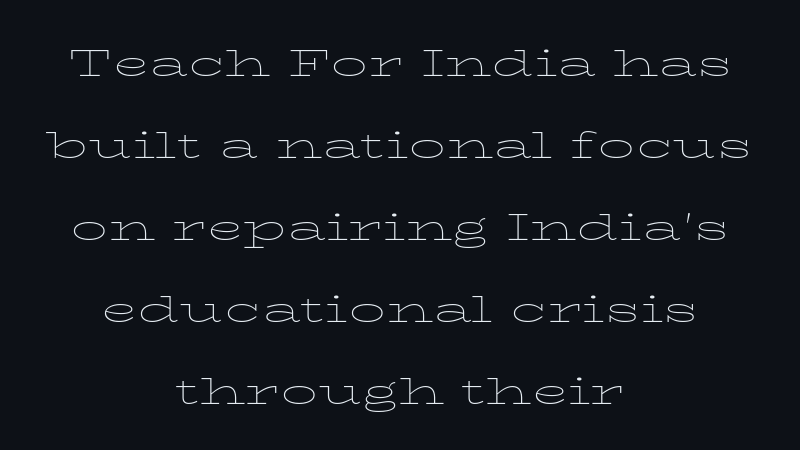
{"italic": "no", "bold": "no", "weight": "thin", "width": "wide", "stroke_contrast": "low", "x_height": "medium", "monospaced": "no", "underline": "no", "align": "center", "line_spacing_ratio": 1.71, "letter_spacing": "normal", "letter_spacing_em": 0.0, "glyph_px": 48}
